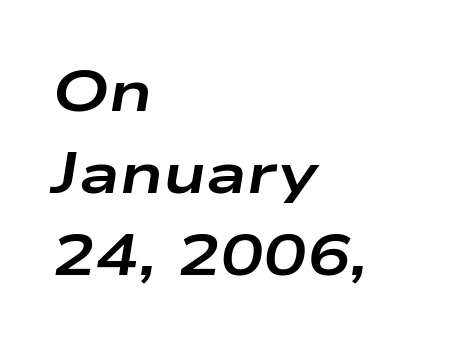
{"italic": "yes", "lean": "right", "slant_degrees": 9, "bold": "yes", "weight": "bold", "width": "wide", "stroke_contrast": "low", "x_height": "medium", "monospaced": "no", "underline": "no", "align": "left", "line_spacing": "normal", "line_spacing_ratio": 1.41, "letter_spacing": "normal", "letter_spacing_em": 0.0, "glyph_px": 58}
